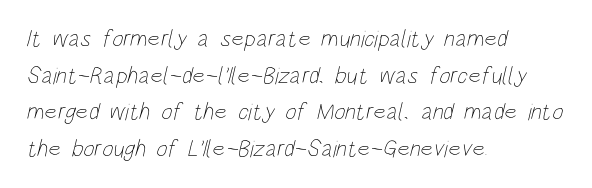
{"bold": "no", "underline": "no", "align": "left", "line_spacing": "normal", "line_spacing_ratio": 1.53, "letter_spacing": "normal", "letter_spacing_em": 0.0, "glyph_px": 24}
